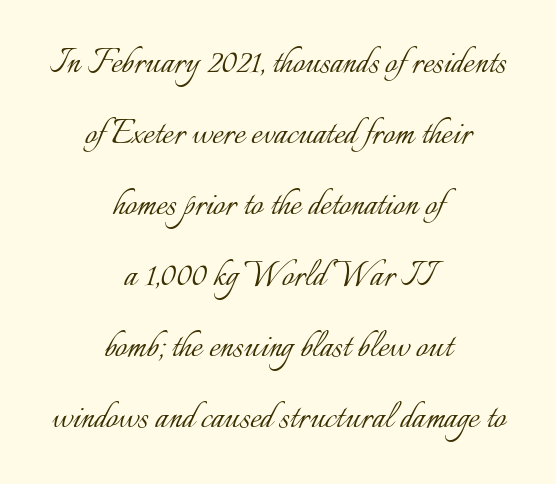
The image shows 42 px light type; set centered, normal line spacing (1.69x), normal letter spacing, not underlined; low stroke contrast and a small x-height.
